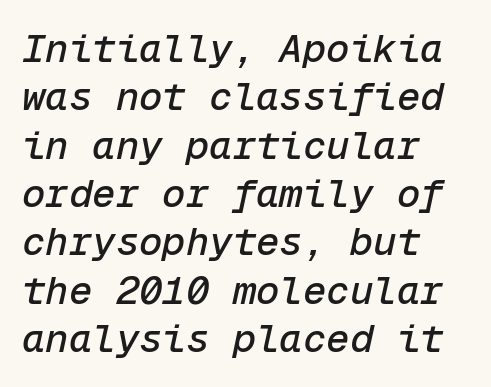
Q: Is the text italic (slanted)? A: Yes, it leans right by about 12 degrees.
Q: Is the text underlined? A: No.
Q: How is the paragraph aligned? A: Left-aligned.
Q: Is the spacing between letters normal or unusually wide? A: Normal.
Q: Width (condensed, normal, or wide)? A: Normal.
Q: Stroke contrast? A: Low.
Q: x-height? A: Medium.
Q: Monospaced? A: Yes.
